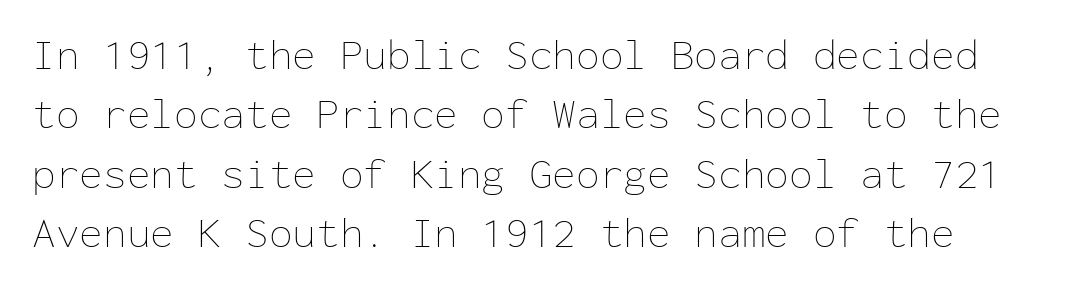
Q: Is the text bold? A: No.
Q: Is the text italic (slanted)? A: No, it is upright.
Q: Is the text underlined? A: No.
Q: Is the spacing between letters normal or unusually wide? A: Normal.
Q: Is the spacing between lines tight, normal or loose? A: Normal.
Q: Width (condensed, normal, or wide)? A: Normal.
Q: Stroke contrast? A: Low.
Q: x-height? A: Medium.
Q: Monospaced? A: Yes.
